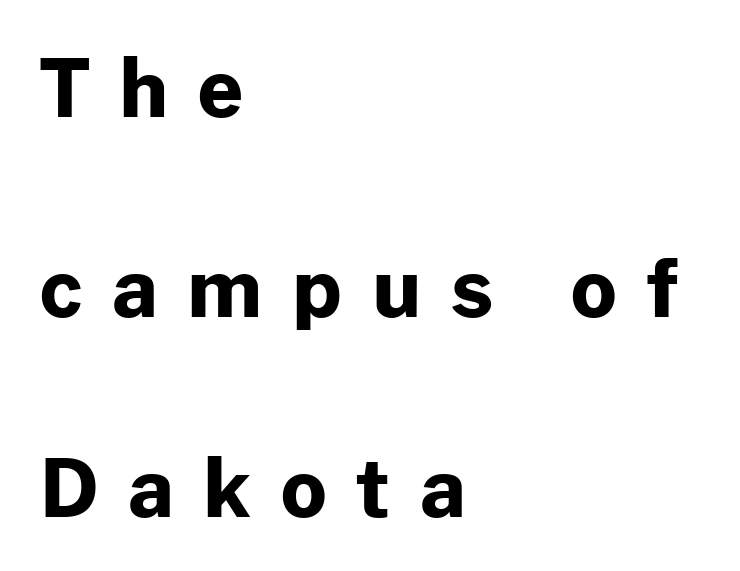
The image shows 80 px bold sans-serif type, upright; set left-aligned, loose line spacing (2.5x), unusually wide letter spacing (+0.37 em), not underlined; low stroke contrast and a medium x-height.
